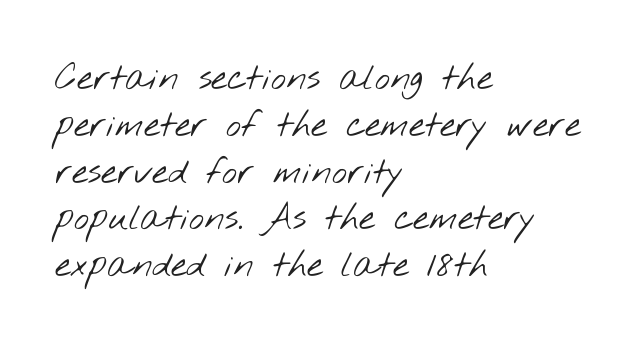
{"serif": "no", "bold": "no", "weight": "light", "width": "wide", "stroke_contrast": "low", "x_height": "small", "monospaced": "no", "underline": "no", "align": "left", "line_spacing": "normal", "line_spacing_ratio": 1.3, "letter_spacing": "normal", "letter_spacing_em": 0.0, "glyph_px": 36}
